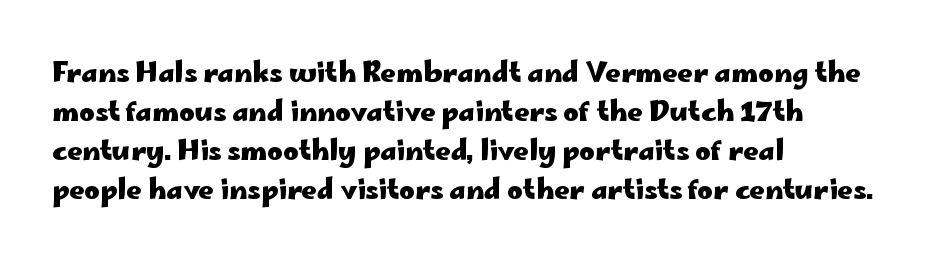
{"italic": "no", "bold": "yes", "underline": "no", "align": "left", "line_spacing": "normal", "line_spacing_ratio": 1.45, "letter_spacing": "normal", "letter_spacing_em": 0.0, "glyph_px": 27}
